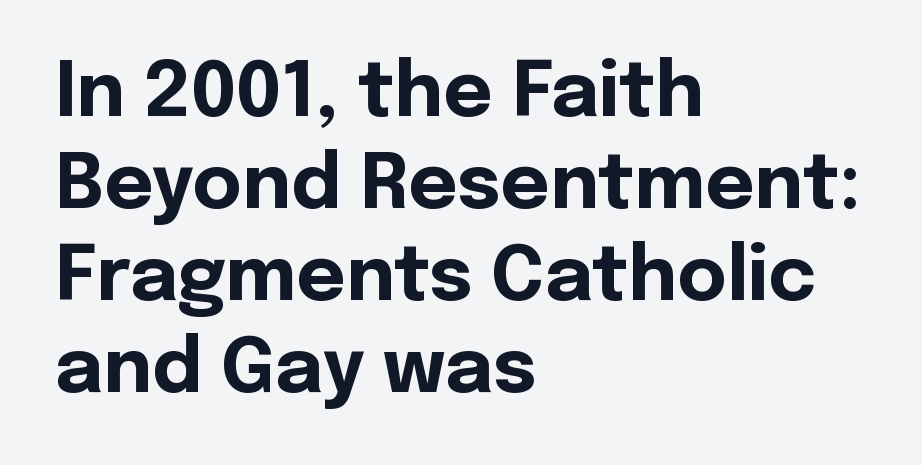
{"serif": "no", "italic": "no", "bold": "yes", "weight": "bold", "width": "normal", "x_height": "medium", "monospaced": "no", "underline": "no", "align": "left", "line_spacing_ratio": 1.21, "letter_spacing": "normal", "letter_spacing_em": 0.0, "glyph_px": 76}
